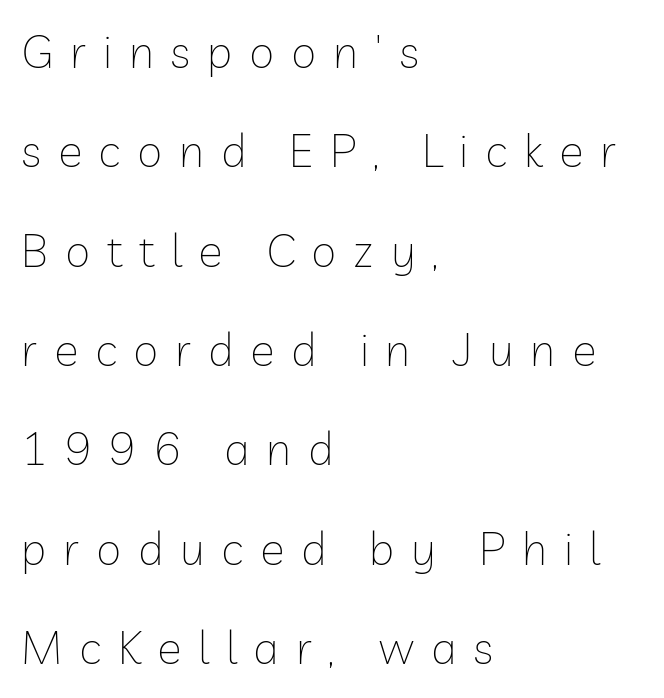
Q: Is the text bold? A: No.
Q: Is the text italic (slanted)? A: No, it is upright.
Q: Is the typeface a serif or a sans-serif typeface? A: Sans-serif.
Q: Is the text underlined? A: No.
Q: How is the paragraph aligned? A: Left-aligned.
Q: Is the spacing between letters normal or unusually wide? A: Unusually wide.
Q: Is the spacing between lines tight, normal or loose? A: Loose.
Q: Width (condensed, normal, or wide)? A: Normal.
Q: Stroke contrast? A: Low.
Q: x-height? A: Medium.
Q: Monospaced? A: No.
